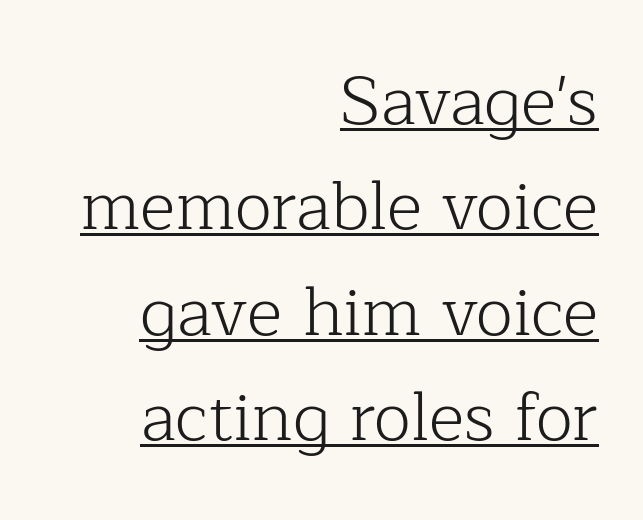
The image shows 68 px light serif type, upright; set right-aligned, normal line spacing (1.55x), normal letter spacing, underlined; low stroke contrast and a medium x-height.
